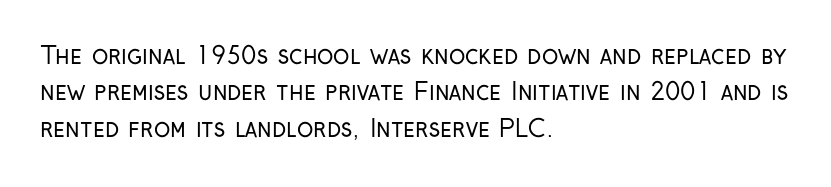
The image shows 24 px text type, upright; set left-aligned, normal line spacing (1.52x), normal letter spacing, not underlined.
